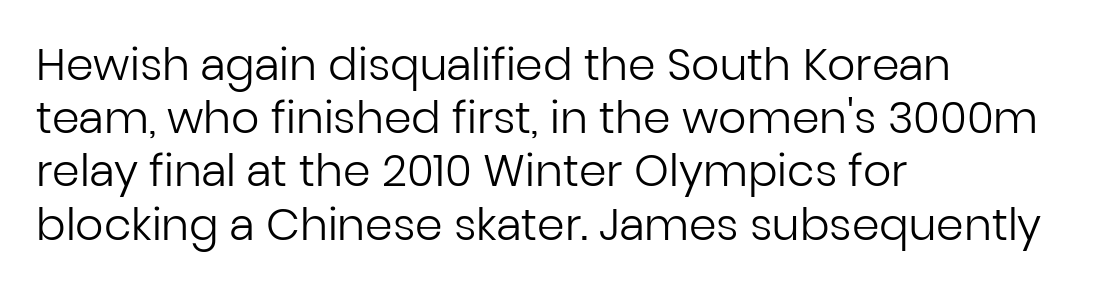
Q: Is the text bold? A: No.
Q: Is the text italic (slanted)? A: No, it is upright.
Q: Is the typeface a serif or a sans-serif typeface? A: Sans-serif.
Q: Is the text underlined? A: No.
Q: How is the paragraph aligned? A: Left-aligned.
Q: Is the spacing between letters normal or unusually wide? A: Normal.
Q: Width (condensed, normal, or wide)? A: Normal.
Q: Stroke contrast? A: Low.
Q: x-height? A: Medium.
Q: Monospaced? A: No.
